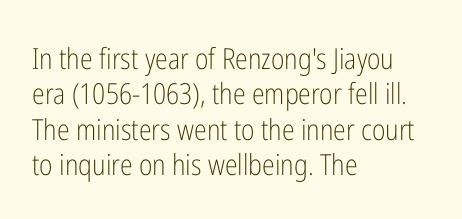
Q: Is the text bold? A: No.
Q: Is the text italic (slanted)? A: No, it is upright.
Q: Is the typeface a serif or a sans-serif typeface? A: Sans-serif.
Q: Is the text underlined? A: No.
Q: How is the paragraph aligned? A: Left-aligned.
Q: Is the spacing between letters normal or unusually wide? A: Normal.
Q: Width (condensed, normal, or wide)? A: Condensed.
Q: Stroke contrast? A: Low.
Q: x-height? A: Medium.
Q: Monospaced? A: No.
